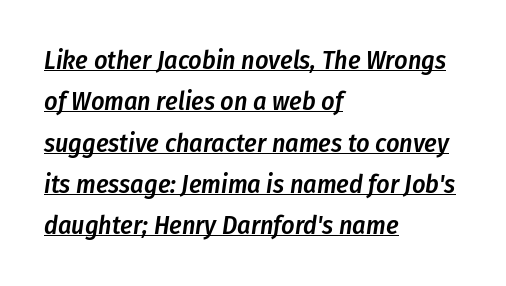
Leading: standard. The paragraph has a hard left edge and a soft right edge. Slant detected: the letters are inclined. The sample has been set in demibold, a notch under bold. You could call the tracking neutral — neither tight nor loose. This rendering features underlined lettering.
